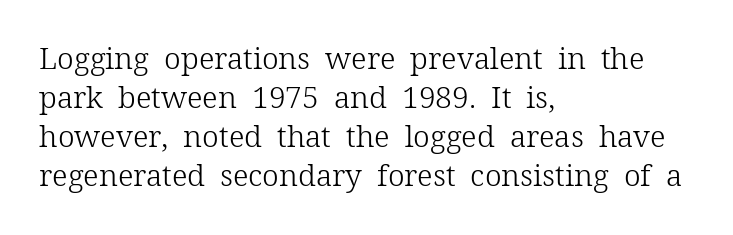
{"serif": "yes", "italic": "no", "bold": "no", "weight": "light", "width": "normal", "stroke_contrast": "low", "x_height": "medium", "monospaced": "no", "underline": "no", "align": "left", "line_spacing": "normal", "line_spacing_ratio": 1.3, "letter_spacing": "normal", "letter_spacing_em": 0.0, "glyph_px": 30}
